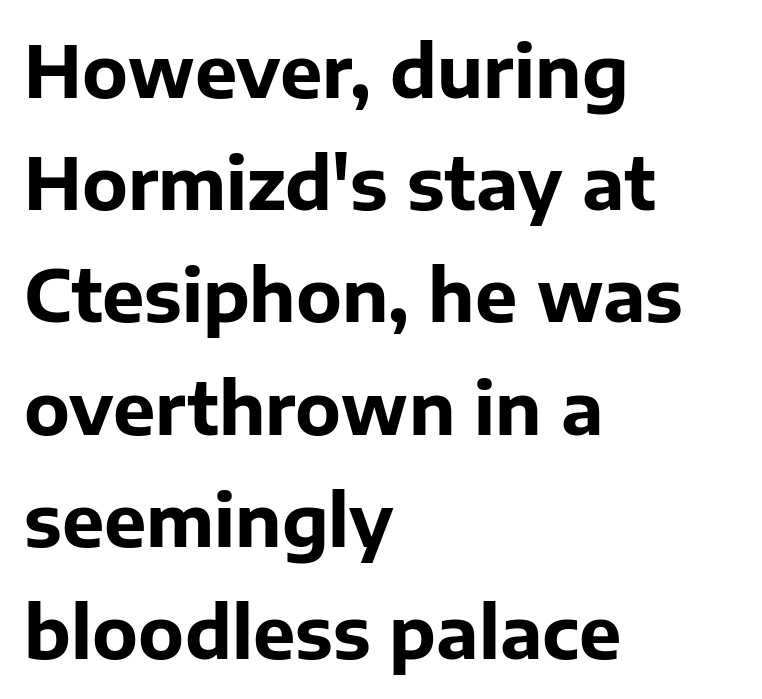
Q: Is the text bold? A: Yes.
Q: Is the text italic (slanted)? A: No, it is upright.
Q: Is the typeface a serif or a sans-serif typeface? A: Sans-serif.
Q: Is the text underlined? A: No.
Q: How is the paragraph aligned? A: Left-aligned.
Q: Is the spacing between letters normal or unusually wide? A: Normal.
Q: Is the spacing between lines tight, normal or loose? A: Normal.
Q: Width (condensed, normal, or wide)? A: Normal.
Q: Stroke contrast? A: Low.
Q: x-height? A: Medium.
Q: Monospaced? A: No.
